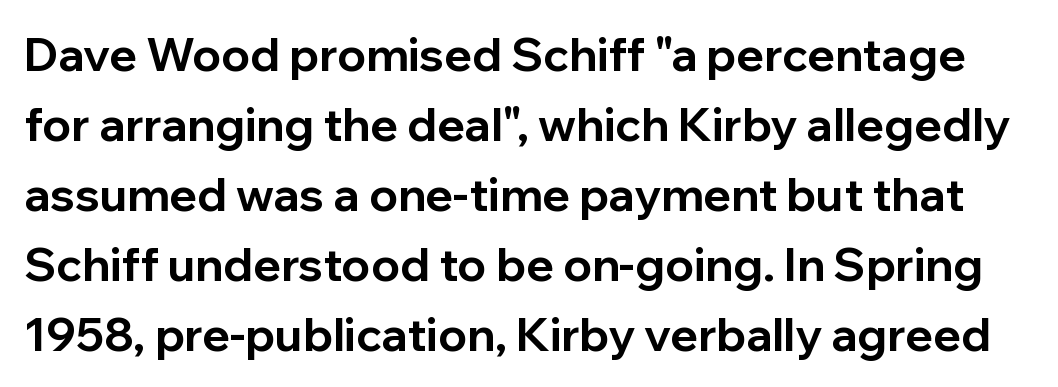
Q: Is the text bold? A: Yes.
Q: Is the text italic (slanted)? A: No, it is upright.
Q: Is the typeface a serif or a sans-serif typeface? A: Sans-serif.
Q: Is the text underlined? A: No.
Q: Is the spacing between letters normal or unusually wide? A: Normal.
Q: Is the spacing between lines tight, normal or loose? A: Normal.
Q: Width (condensed, normal, or wide)? A: Normal.
Q: Stroke contrast? A: Low.
Q: x-height? A: Medium.
Q: Monospaced? A: No.
